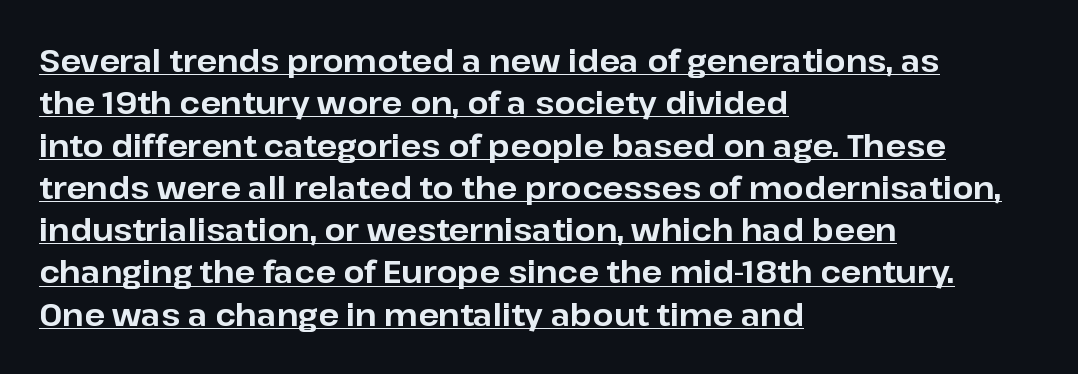
{"serif": "no", "italic": "no", "bold": "yes", "weight": "bold", "width": "normal", "stroke_contrast": "low", "x_height": "medium", "monospaced": "no", "underline": "yes", "align": "left", "line_spacing": "normal", "line_spacing_ratio": 1.41, "letter_spacing": "normal", "letter_spacing_em": 0.0, "glyph_px": 30}
